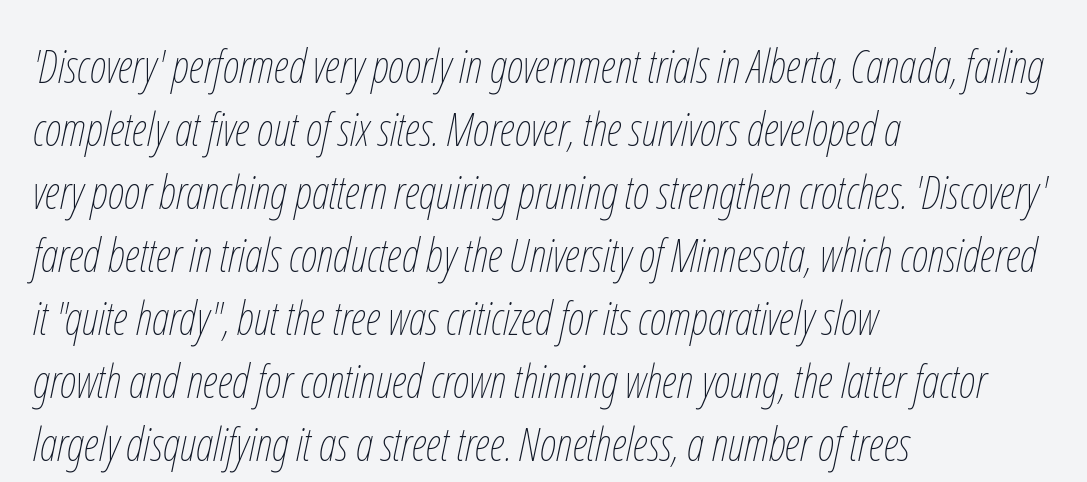
The image shows 46 px thin, condensed type, italic (leaning right); set left-aligned, normal line spacing (1.37x), normal letter spacing, not underlined; low stroke contrast and a medium x-height.
